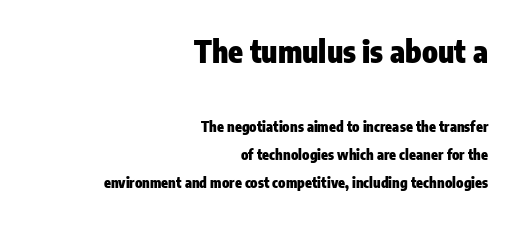
The image shows 30 px heavy, condensed sans-serif type, upright; set right-aligned, loose line spacing (2.02x), normal letter spacing, not underlined; the first (top) block is 2.14x larger; low stroke contrast and a medium x-height.
